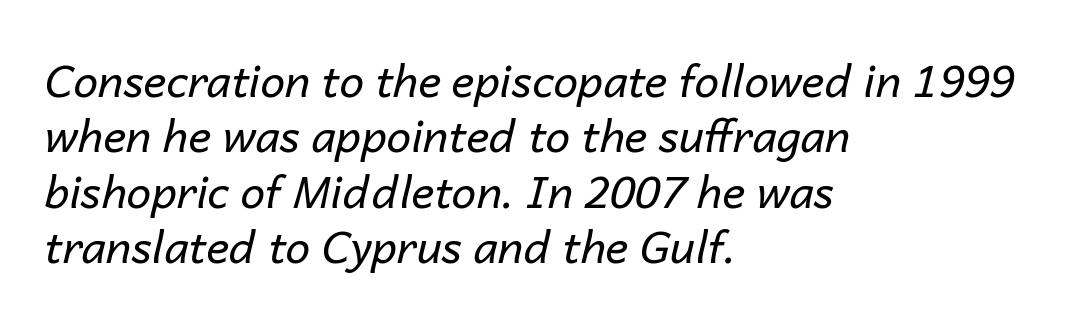
{"italic": "yes", "lean": "right", "slant_degrees": 14, "bold": "no", "weight": "regular", "width": "normal", "stroke_contrast": "low", "x_height": "medium", "monospaced": "no", "underline": "no", "align": "left", "line_spacing": "normal", "line_spacing_ratio": 1.26, "letter_spacing": "normal", "letter_spacing_em": 0.0, "glyph_px": 44}
